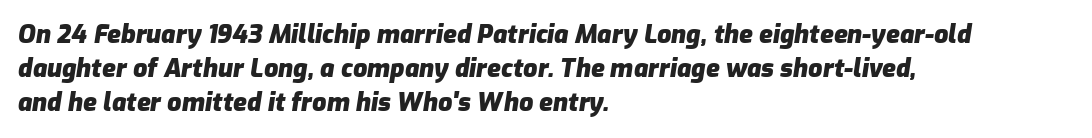
Q: Is the text bold? A: Yes.
Q: Is the text italic (slanted)? A: Yes, it leans right by about 9 degrees.
Q: Is the text underlined? A: No.
Q: How is the paragraph aligned? A: Left-aligned.
Q: Is the spacing between letters normal or unusually wide? A: Normal.
Q: Is the spacing between lines tight, normal or loose? A: Normal.
